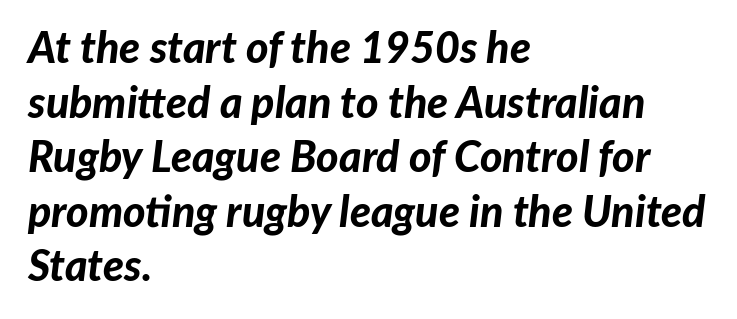
The image shows 43 px bold type, italic (leaning right); set left-aligned, normal line spacing (1.27x), normal letter spacing, not underlined; low stroke contrast and a medium x-height.
